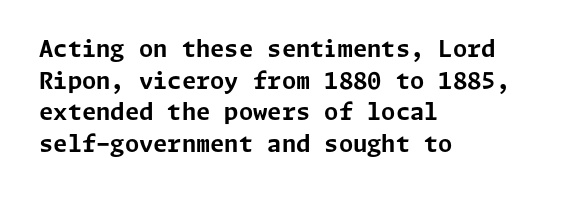
The lines are quadded left. Regular leading. Nothing unusual about the tracking: characters are spaced as the font intends. The font is running at its bold setting. Tall strokes in this sample are plumb rather than angled.
